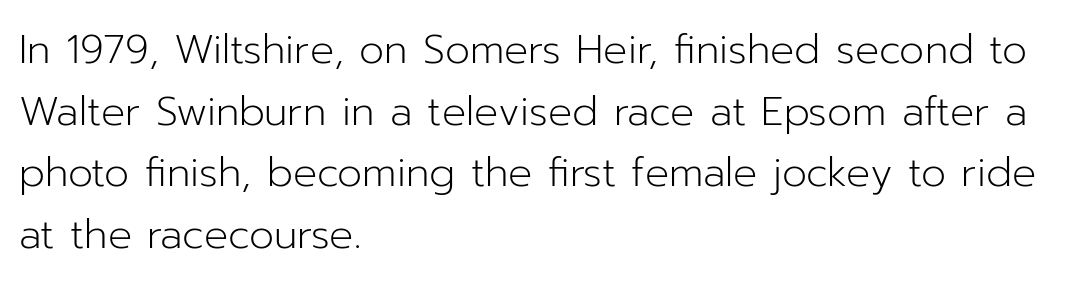
Regarding serifs, this sample does without them. The ragged edge is on the right, which tells us the setting is flush left. The letters advance in unequal steps, a hallmark of proportional type. This rendering leaves character spacing at its baseline value. One glance says typical: line gaps are just what's usual. The strokes are not fattened; the text isn't bold.
